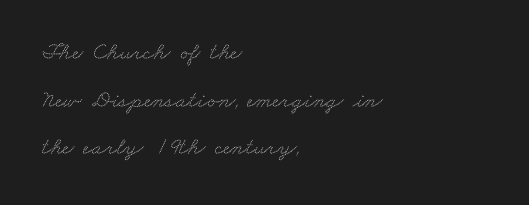
Leftover space on each line is placed entirely after the last word. The gaps between neighbouring characters are ordinary and unremarkable. Type without underlining. One glance says open: line gaps are wider than usual.
